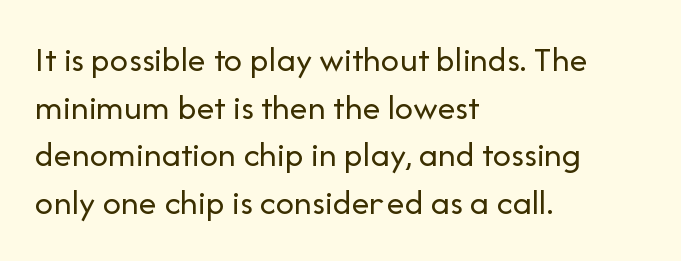
Q: Is the text bold? A: No.
Q: Is the text italic (slanted)? A: No, it is upright.
Q: Is the typeface a serif or a sans-serif typeface? A: Sans-serif.
Q: Is the text underlined? A: No.
Q: How is the paragraph aligned? A: Left-aligned.
Q: Is the spacing between letters normal or unusually wide? A: Normal.
Q: Is the spacing between lines tight, normal or loose? A: Normal.
Q: Width (condensed, normal, or wide)? A: Normal.
Q: Stroke contrast? A: Low.
Q: x-height? A: Medium.
Q: Monospaced? A: No.
